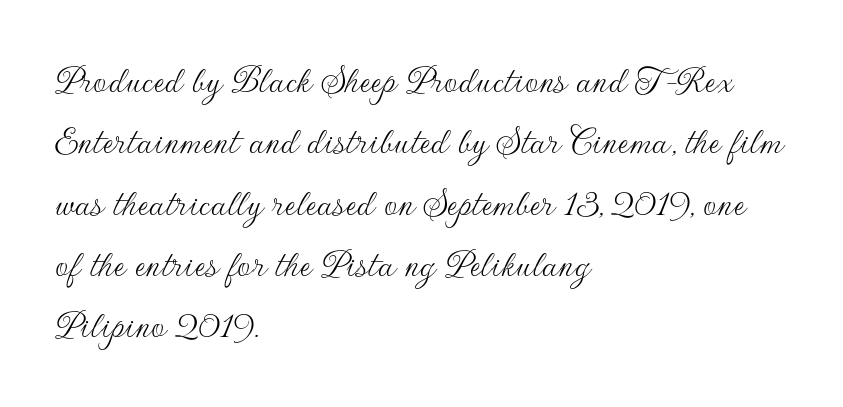
{"serif": "no", "bold": "no", "weight": "thin", "width": "normal", "stroke_contrast": "low", "x_height": "small", "monospaced": "no", "underline": "no", "align": "left", "line_spacing": "normal", "line_spacing_ratio": 1.46, "letter_spacing": "normal", "letter_spacing_em": 0.0, "glyph_px": 42}
